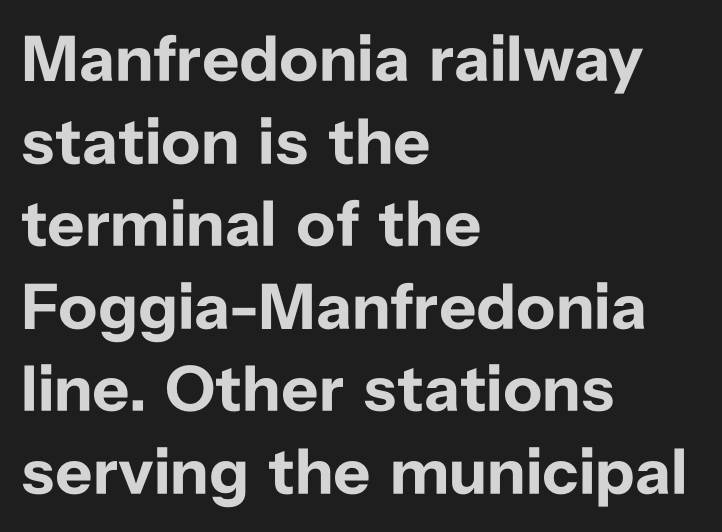
{"serif": "no", "italic": "no", "bold": "yes", "weight": "bold", "width": "normal", "stroke_contrast": "low", "x_height": "medium", "monospaced": "no", "underline": "no", "align": "left", "line_spacing": "normal", "line_spacing_ratio": 1.27, "letter_spacing": "normal", "letter_spacing_em": 0.0, "glyph_px": 65}
